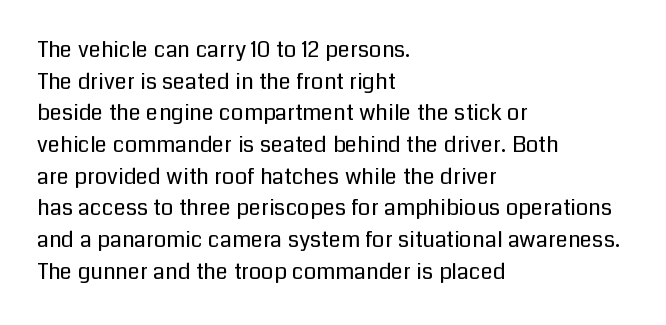
The image shows 22 px text type, upright; set left-aligned, normal line spacing (1.44x), normal letter spacing, not underlined.
